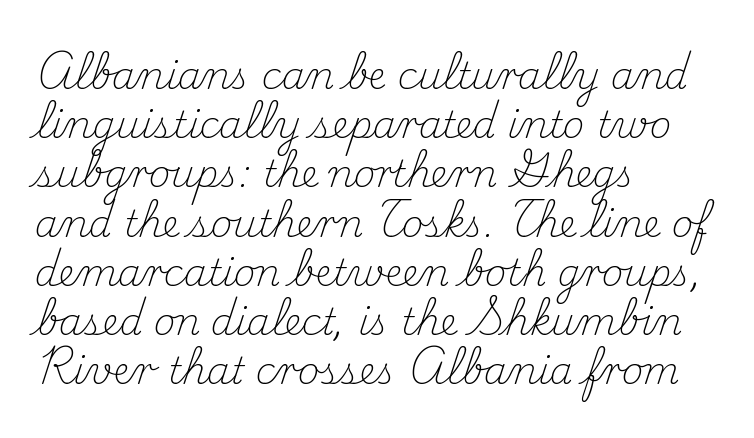
To sum up the face: it has serifs. Students, observe: this is what conventionally led text looks like. Stems and bowls with no extra thickness — not bold.
